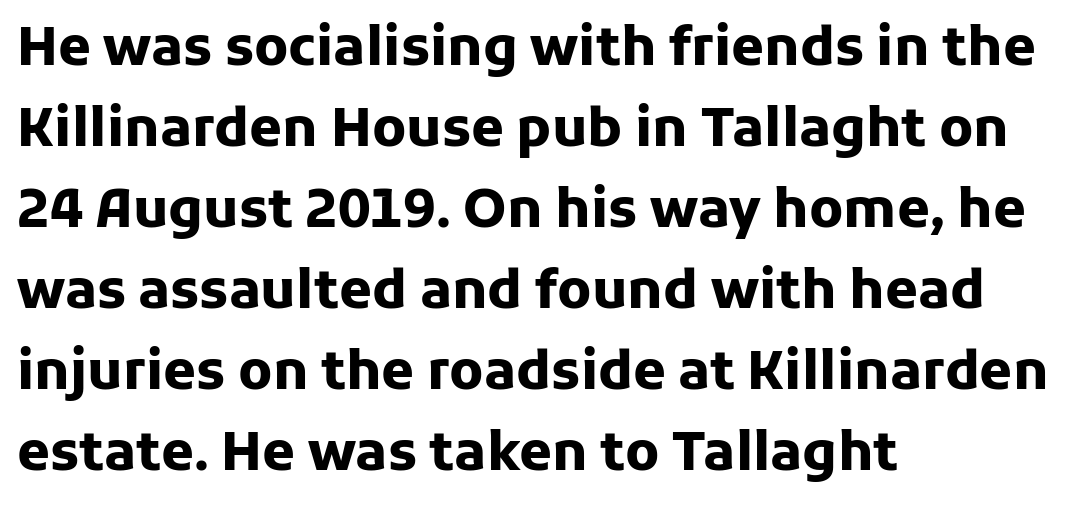
How are the letters spaced? Ordinarily, with no added tracking. Serifs: no, the terminals of the letterforms are clean. Thick stems and heavy bowls — unmistakably bold. Descenders are the only things crossing below the line. A typesetter would call this proportional, since set widths differ per character. Layout note: lines flush left.
